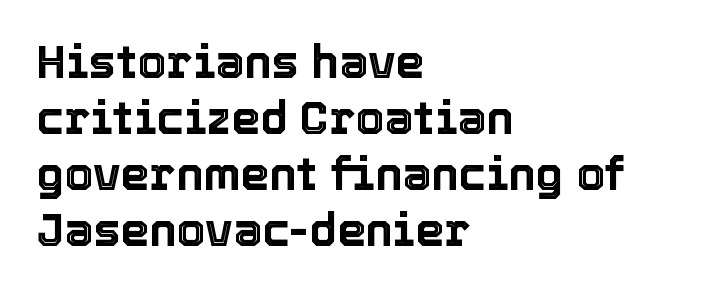
{"italic": "no", "width": "normal", "x_height": "medium", "monospaced": "no", "underline": "no", "align": "left", "line_spacing_ratio": 1.22, "letter_spacing": "normal", "letter_spacing_em": 0.0, "glyph_px": 46}
